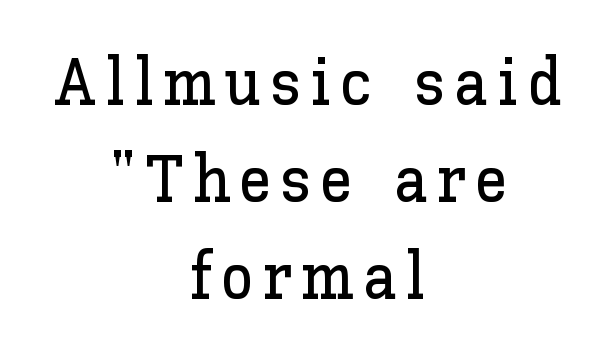
The image shows 66 px text type, upright; set centered, normal line spacing (1.47x), not underlined; low stroke contrast and a medium x-height.
